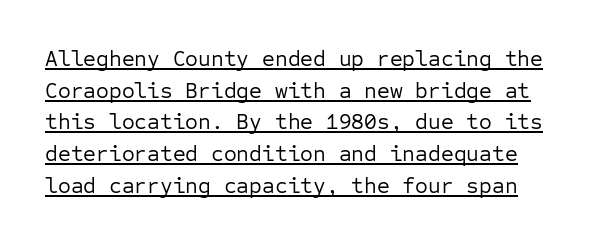
The image shows 22 px text type, upright; set normal line spacing (1.44x), normal letter spacing, underlined.
